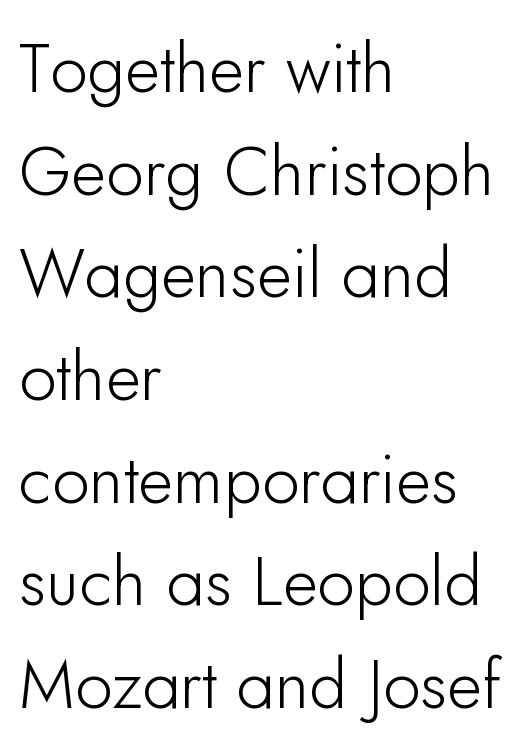
Q: Is the text italic (slanted)? A: No, it is upright.
Q: Is the typeface a serif or a sans-serif typeface? A: Sans-serif.
Q: Is the text underlined? A: No.
Q: How is the paragraph aligned? A: Left-aligned.
Q: Is the spacing between letters normal or unusually wide? A: Normal.
Q: Is the spacing between lines tight, normal or loose? A: Normal.
Q: Width (condensed, normal, or wide)? A: Normal.
Q: Stroke contrast? A: Low.
Q: x-height? A: Small.
Q: Monospaced? A: No.
